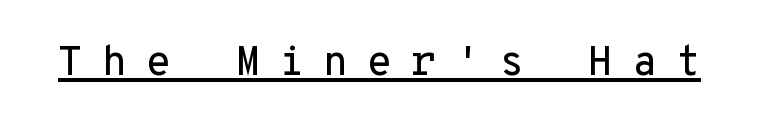
Here the designer chose a console-style face with uniform glyph widths. Is this a sans? Yes — the strokes have no serifs. Every word sits above its own underline. No italicization has been applied; the sample stays upright.
